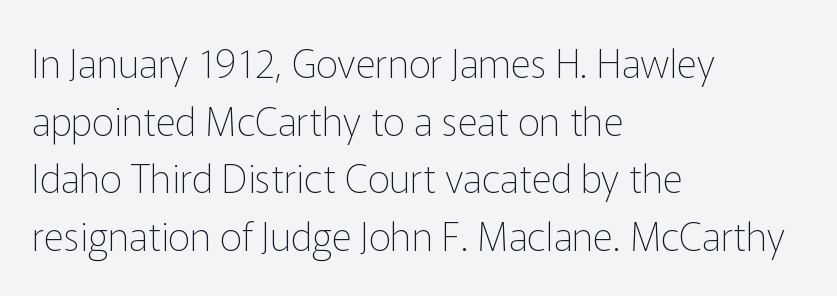
{"serif": "no", "italic": "no", "bold": "no", "weight": "thin", "width": "normal", "stroke_contrast": "low", "x_height": "medium", "monospaced": "no", "underline": "no", "align": "left", "line_spacing": "normal", "line_spacing_ratio": 1.48, "letter_spacing": "normal", "letter_spacing_em": 0.0, "glyph_px": 39}
